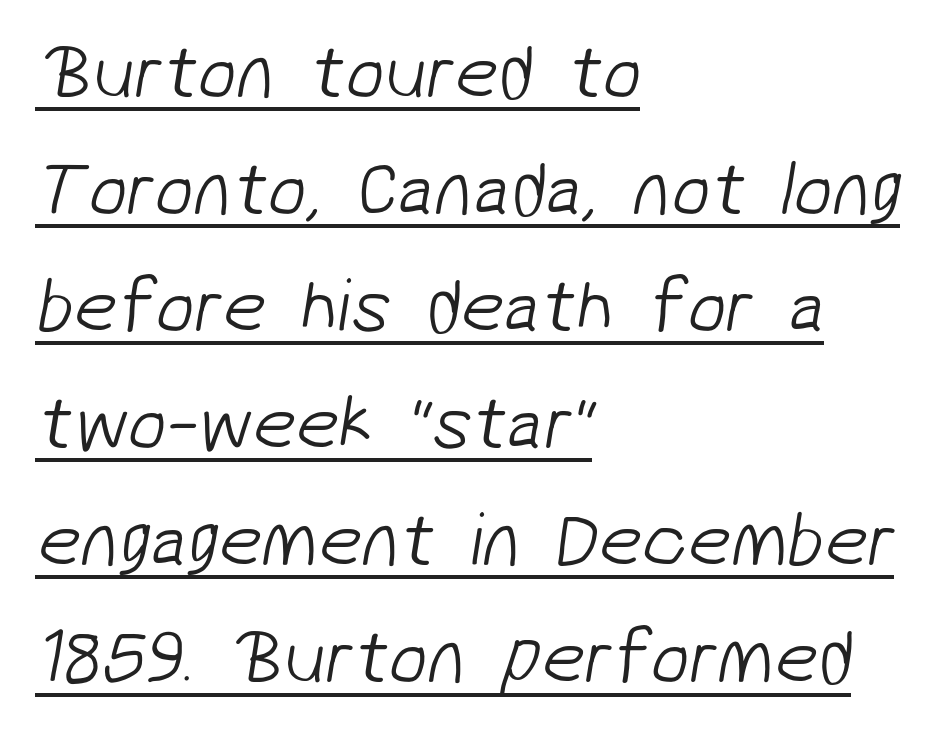
The face used here is proportionally spaced, like ordinary book or web type. A normal amount of white space separates one row of letters from the next. One-word summary of the alignment: left. You can see a thin bar hugging the bottom of the glyphs. The type is set solid horizontally, with unmodified tracking. In terms of letterform style, serifs are entirely absent.
